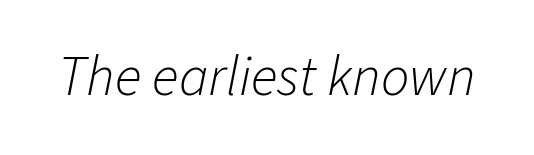
Is the stroke heavy? The answer is a plain regular-or-lighter. Glance below the letters and you will spot only blank space. Yep, that's italic — everything's leaning. The letters sit at their default tracking, neither squeezed nor spread. Varying glyph widths throughout — classic text-font behaviour.
